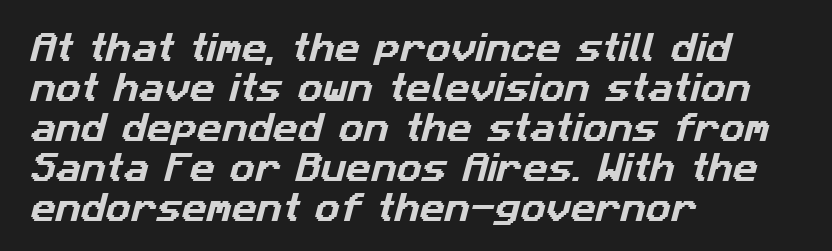
The image shows 31 px sans-serif type; set left-aligned, normal line spacing (1.29x), normal letter spacing, not underlined; low stroke contrast and a medium x-height.
